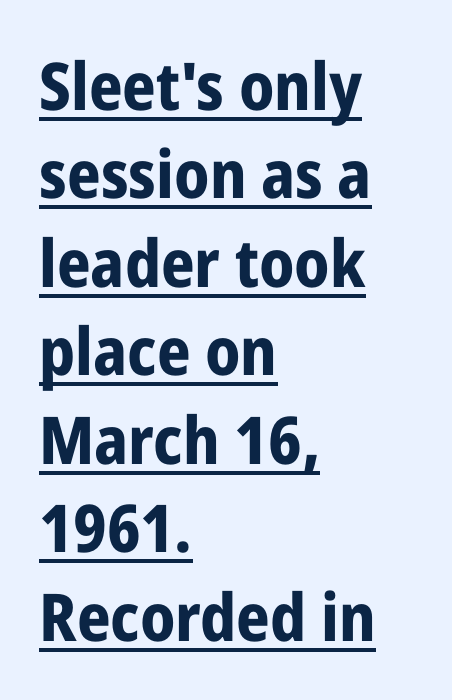
Does the copy run flush right? No — it runs flush left. A sans-serif font was chosen for this passage. Each line of the rendering has a horizontal stroke beneath the glyphs. These lines keep a tight, regular rhythm from letter to letter. A typesetter would call this proportional, since set widths differ per character.
